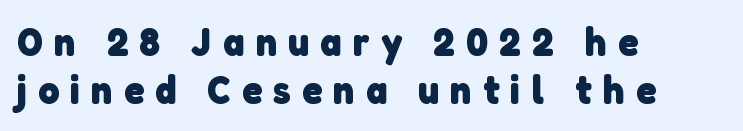
Only glyphs here, with clear space below each row. Horizontally, the lines are justified to the leading edge only. Classification — sans serif. Think of a printed novel: that variable character pitch is what you see here. Compared with an ordinary text face, these strokes are far heavier — a full bold.
